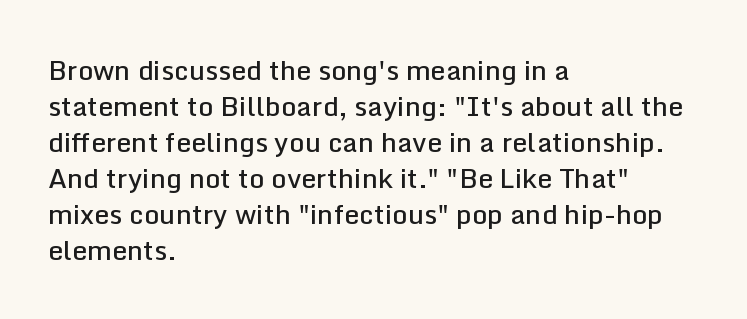
{"italic": "no", "bold": "semi", "underline": "no", "align": "left", "line_spacing": "normal", "line_spacing_ratio": 1.33, "letter_spacing": "normal", "letter_spacing_em": 0.0, "glyph_px": 27}
